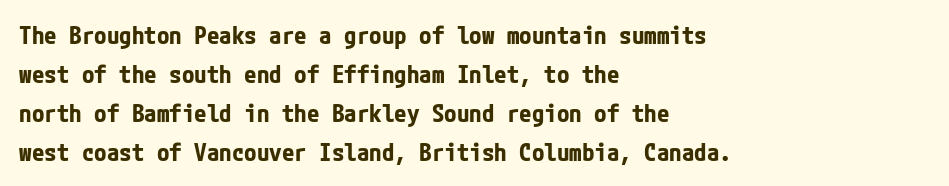
The image shows 25 px bold type, upright; set left-aligned, normal line spacing (1.56x), normal letter spacing, not underlined.
